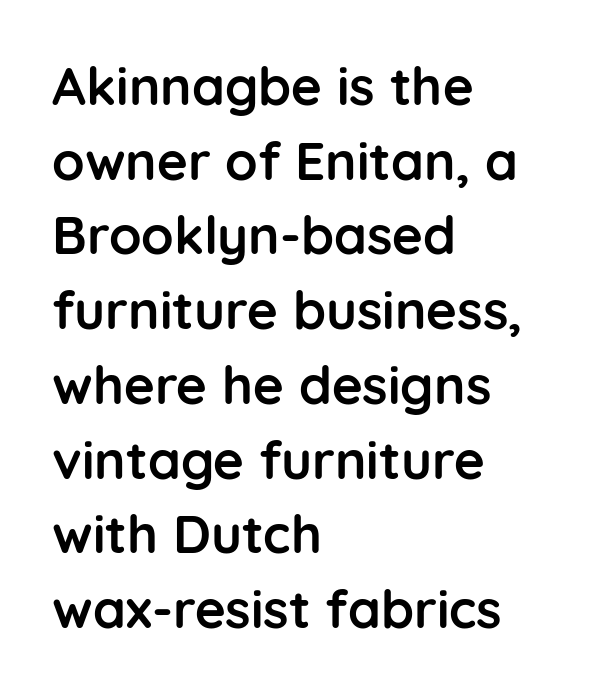
A student would call this left alignment; a typographer would say flush left, rag right. The line texture is even and compact thanks to regular tracking. A typesetter would call this proportional, since set widths differ per character. This is the regular roman posture of the typeface.
